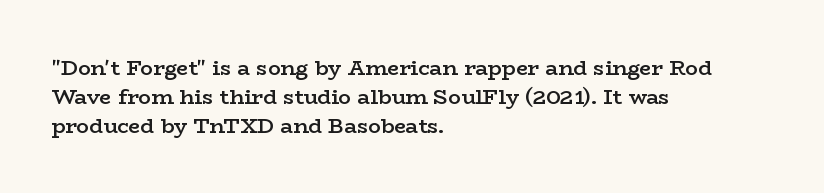
Q: Is the text bold? A: Semi-bold.
Q: Is the text italic (slanted)? A: No, it is upright.
Q: Is the text underlined? A: No.
Q: How is the paragraph aligned? A: Left-aligned.
Q: Is the spacing between letters normal or unusually wide? A: Normal.
Q: Is the spacing between lines tight, normal or loose? A: Normal.
